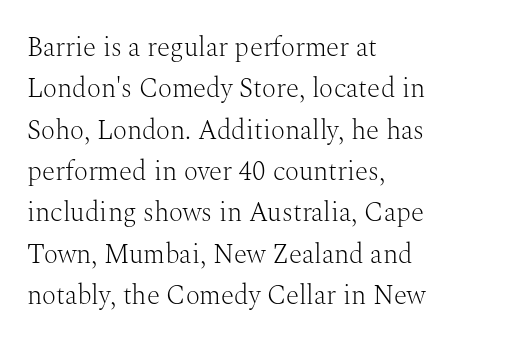
Q: Is the text bold? A: No.
Q: Is the text italic (slanted)? A: No, it is upright.
Q: Is the text underlined? A: No.
Q: How is the paragraph aligned? A: Left-aligned.
Q: Is the spacing between letters normal or unusually wide? A: Normal.
Q: Is the spacing between lines tight, normal or loose? A: Normal.
